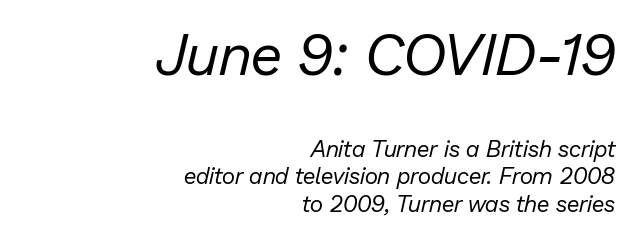
Varying glyph widths throughout — classic text-font behaviour. The foot of each line stays bare and open. The emphasis by scale lands on block number one, above. The paragraph shown leans on its right margin. Compared with a typical body face, this is equally light or lighter still. Compared with ordinary roman type, these characters are visibly tilted.
